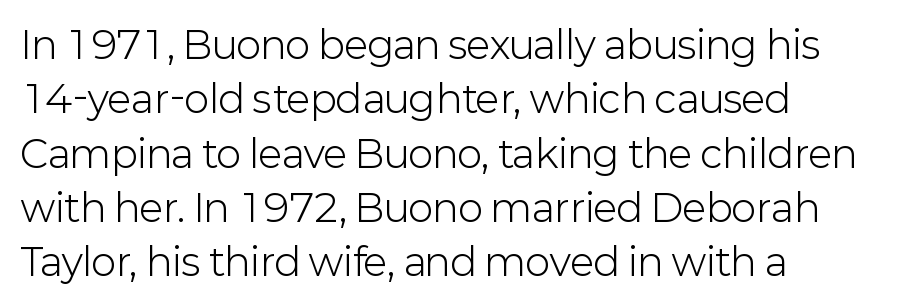
Q: Is the text bold? A: No.
Q: Is the text italic (slanted)? A: No, it is upright.
Q: Is the typeface a serif or a sans-serif typeface? A: Sans-serif.
Q: Is the text underlined? A: No.
Q: How is the paragraph aligned? A: Left-aligned.
Q: Is the spacing between letters normal or unusually wide? A: Normal.
Q: Is the spacing between lines tight, normal or loose? A: Normal.
Q: Width (condensed, normal, or wide)? A: Normal.
Q: Stroke contrast? A: Low.
Q: x-height? A: Medium.
Q: Monospaced? A: No.
